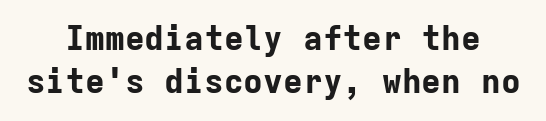
{"serif": "no", "italic": "no", "bold": "yes", "weight": "bold", "width": "normal", "stroke_contrast": "low", "x_height": "medium", "monospaced": "yes", "underline": "no", "line_spacing": "normal", "line_spacing_ratio": 1.29, "letter_spacing": "normal", "letter_spacing_em": 0.0, "glyph_px": 33}
